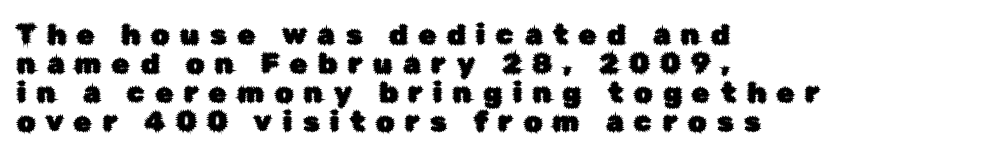
Q: Is the text italic (slanted)? A: No, it is upright.
Q: Is the typeface a serif or a sans-serif typeface? A: Sans-serif.
Q: Is the text underlined? A: No.
Q: How is the paragraph aligned? A: Left-aligned.
Q: Is the spacing between letters normal or unusually wide? A: Unusually wide.
Q: Is the spacing between lines tight, normal or loose? A: Tight.
Q: Width (condensed, normal, or wide)? A: Normal.
Q: Stroke contrast? A: Low.
Q: x-height? A: Medium.
Q: Monospaced? A: No.
